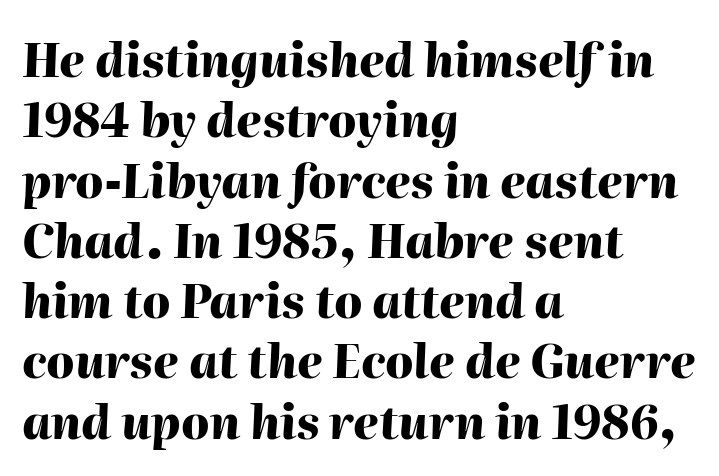
Here the glyphs are tracked normally, forming tight word shapes. The typesetter chose a ragged-right arrangement here. Proportional: the letters do not fall into vertical columns. On the weight axis this lands at bold, roughly 700. The passage shown leans; its letterforms are oblique.
